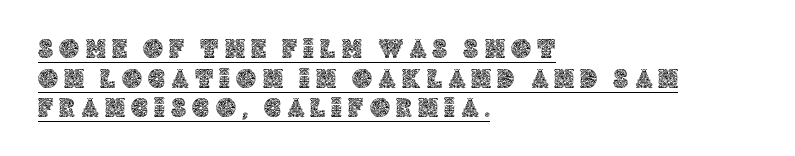
Q: Is the text italic (slanted)? A: No, it is upright.
Q: Is the text underlined? A: Yes.
Q: How is the paragraph aligned? A: Left-aligned.
Q: Is the spacing between letters normal or unusually wide? A: Unusually wide.
Q: Is the spacing between lines tight, normal or loose? A: Tight.
